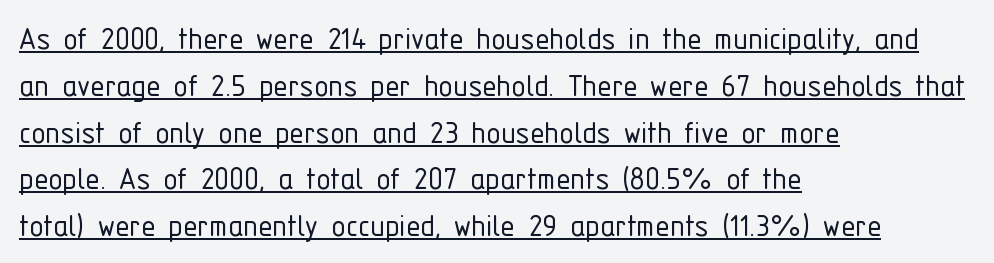
No letter is thick-stroked: the sample isn't bold. The face used here is proportionally spaced, like ordinary book or web type. The compositor pushed each line to the left boundary. This is sans-serif lettering, the kind often seen on screens and signage.
